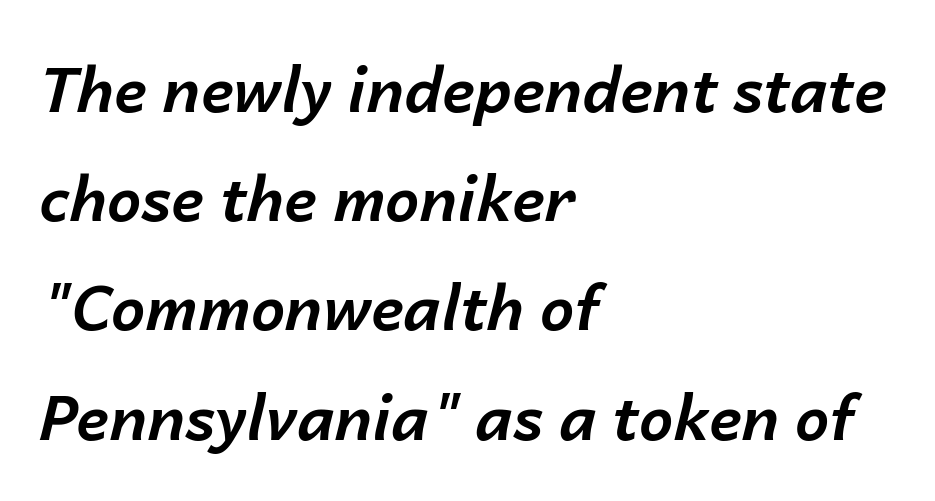
The image shows 61 px bold type, italic (leaning right); set left-aligned, line spacing 1.79x, normal letter spacing, not underlined; low stroke contrast and a medium x-height.
